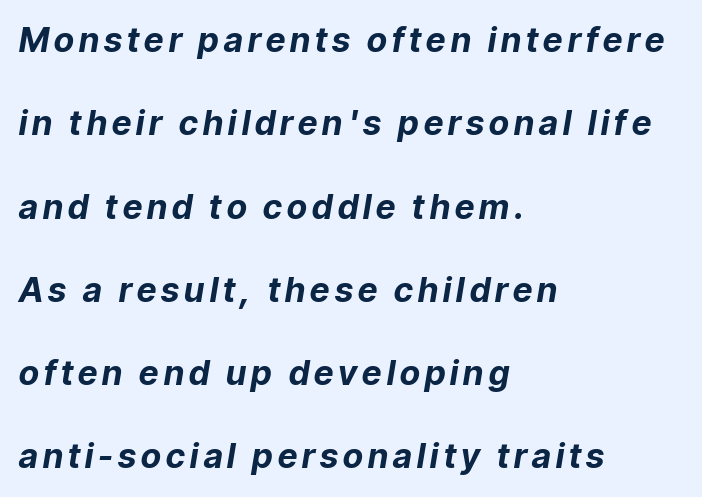
Think of a printed novel: that variable character pitch is what you see here. Letters rest on an invisible, unmarked baseline. Alignment: flush left. These lines carry a lot of weight — the face is fully bold.
